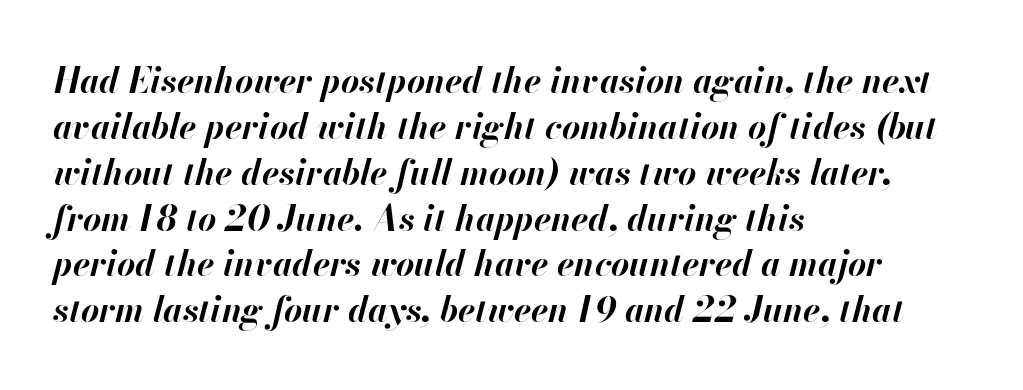
Q: Is the text bold? A: Yes.
Q: Is the text italic (slanted)? A: Yes, it leans right by about 13 degrees.
Q: Is the text underlined? A: No.
Q: How is the paragraph aligned? A: Left-aligned.
Q: Is the spacing between letters normal or unusually wide? A: Normal.
Q: Is the spacing between lines tight, normal or loose? A: Normal.
Q: Width (condensed, normal, or wide)? A: Normal.
Q: Stroke contrast? A: High.
Q: x-height? A: Small.
Q: Monospaced? A: No.
